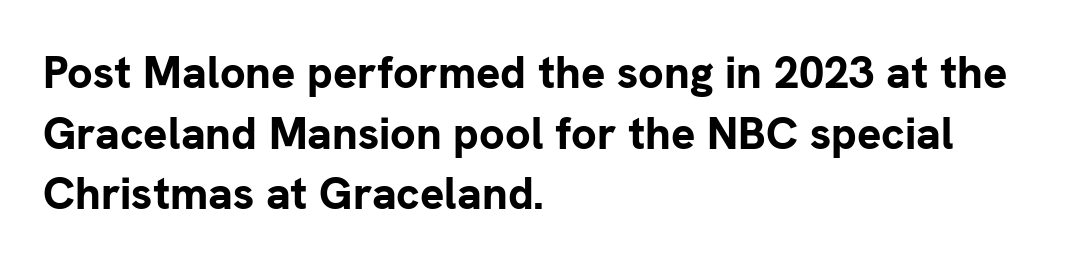
Q: Is the text bold? A: Yes.
Q: Is the text italic (slanted)? A: No, it is upright.
Q: Is the typeface a serif or a sans-serif typeface? A: Sans-serif.
Q: Is the text underlined? A: No.
Q: How is the paragraph aligned? A: Left-aligned.
Q: Is the spacing between letters normal or unusually wide? A: Normal.
Q: Is the spacing between lines tight, normal or loose? A: Normal.
Q: Width (condensed, normal, or wide)? A: Normal.
Q: Stroke contrast? A: Low.
Q: x-height? A: Medium.
Q: Monospaced? A: No.
